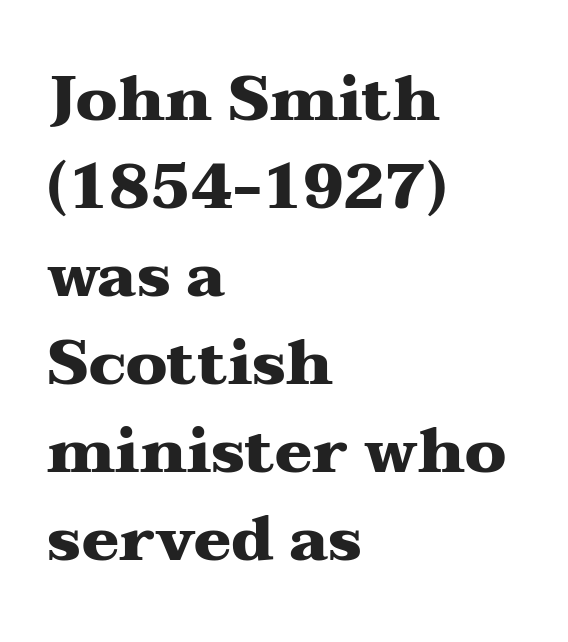
Honestly, there is no underline to notice here at all. Does the copy run flush right? No — it runs flush left. The typography opts for an upright posture over an oblique one. Do the characters align in a grid? No, the font is proportional. Students, observe: this is what conventionally led text looks like. What stands out about the letter spacing? Nothing — it is the standard amount.
